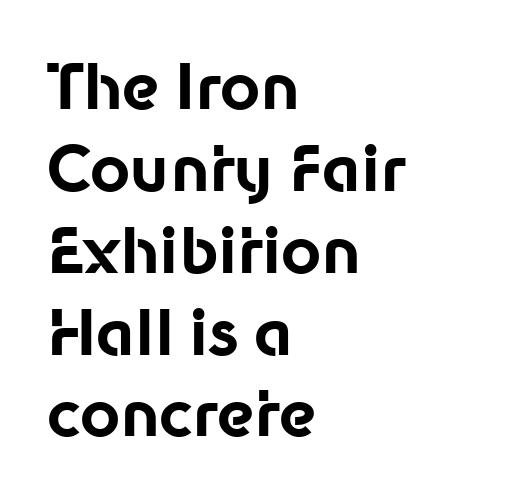
Q: Is the text bold? A: Yes.
Q: Is the text italic (slanted)? A: No, it is upright.
Q: Is the typeface a serif or a sans-serif typeface? A: Sans-serif.
Q: Is the text underlined? A: No.
Q: How is the paragraph aligned? A: Left-aligned.
Q: Is the spacing between letters normal or unusually wide? A: Normal.
Q: Is the spacing between lines tight, normal or loose? A: Normal.
Q: Width (condensed, normal, or wide)? A: Normal.
Q: Stroke contrast? A: Low.
Q: x-height? A: Medium.
Q: Monospaced? A: No.
